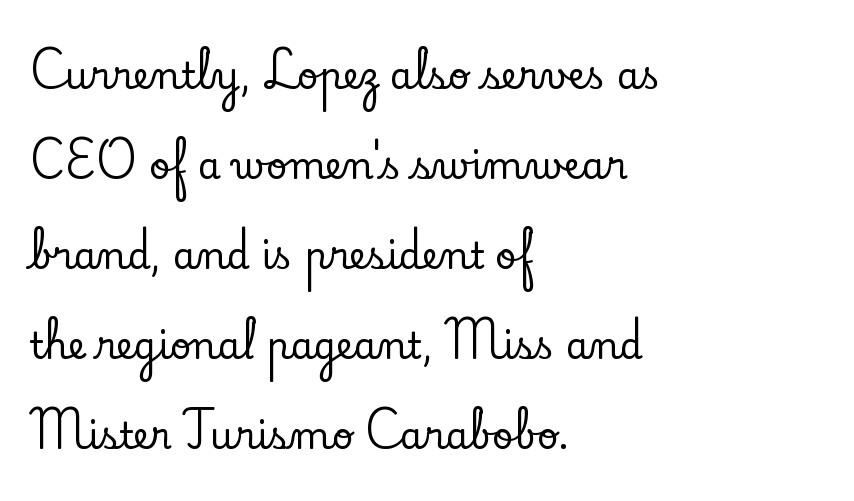
The image shows 37 px serif type, upright; set left-aligned, loose line spacing (2.43x), normal letter spacing, not underlined; low stroke contrast and a small x-height.
